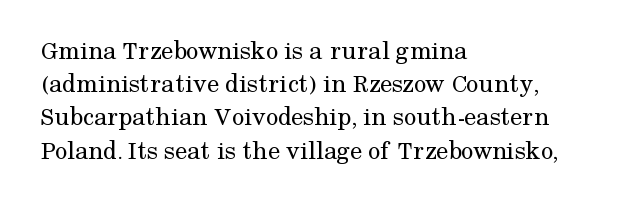
The zone under the glyphs is completely vacant. The passage is arranged the way most books set body copy — flush left. The type sits square on the baseline with zero lean. Weight: in the light-to-regular range. In terms of letterspacing, this is plain default setting.
